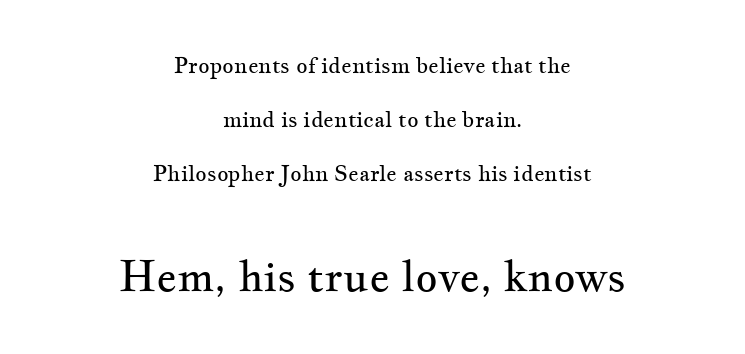
When letters stand straight like this, we call the style roman or upright. Unmarked baselines from the first word to the last. These lines are rendered in a variable-pitch font. Nobody touched the tracking dial on this one. Size hierarchy here favors the trailing block over the leading one. Quick note: interline space is abundant.
